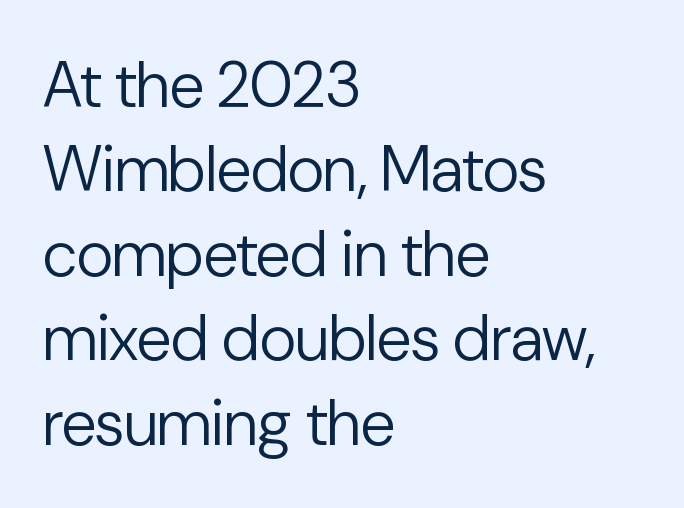
{"serif": "no", "italic": "no", "bold": "no", "weight": "regular", "width": "normal", "stroke_contrast": "low", "x_height": "medium", "monospaced": "no", "underline": "no", "align": "left", "line_spacing": "normal", "line_spacing_ratio": 1.32, "letter_spacing": "normal", "letter_spacing_em": 0.0, "glyph_px": 64}
